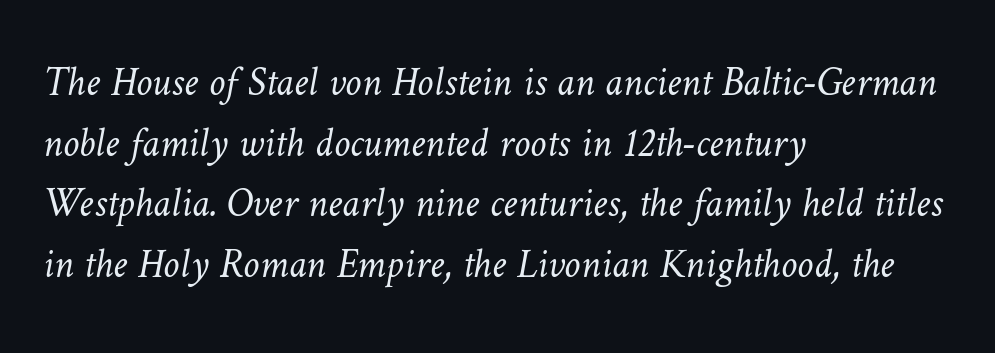
Baseline-to-baseline distance is the conventional proportion of letter height. The compositor pushed each line to the left boundary. The area under the type is left untouched. Stroke mass is kept to a normal reading level or below. Character widths vary here, with narrow letters taking less room than wide ones.
